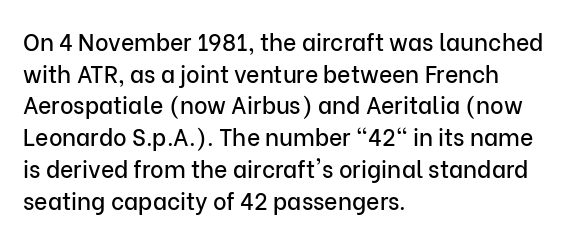
{"italic": "no", "underline": "no", "align": "left", "line_spacing": "normal", "line_spacing_ratio": 1.38, "letter_spacing": "normal", "letter_spacing_em": 0.0, "glyph_px": 23}
